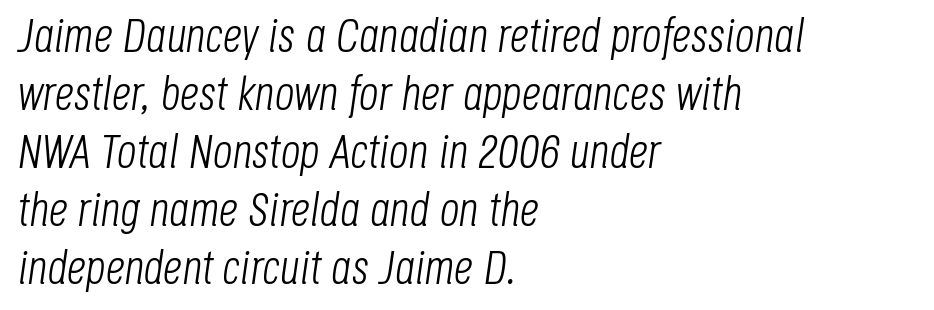
{"italic": "yes", "lean": "right", "slant_degrees": 8, "bold": "no", "weight": "light", "width": "condensed", "stroke_contrast": "low", "x_height": "large", "monospaced": "no", "underline": "no", "align": "left", "line_spacing_ratio": 1.21, "letter_spacing": "normal", "letter_spacing_em": 0.0, "glyph_px": 48}
